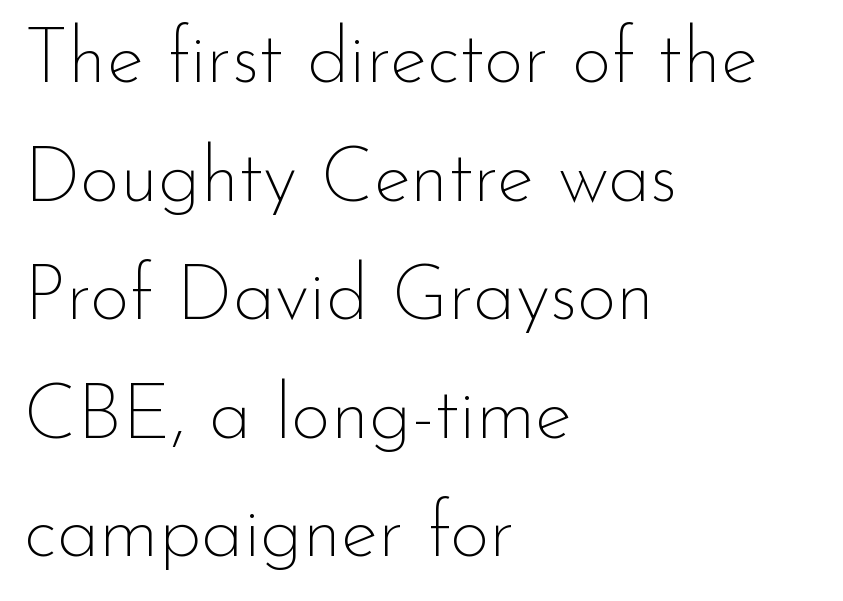
The image shows 77 px thin sans-serif type, upright; set left-aligned, normal line spacing (1.54x), normal letter spacing, not underlined; low stroke contrast and a small x-height.
